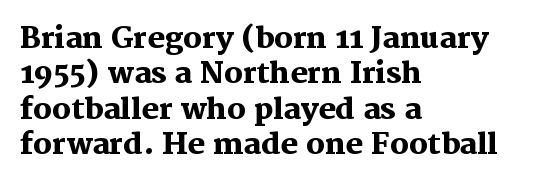
These lines keep a tight, regular rhythm from letter to letter. Pretty heavy lettering here — definitely bold. A classic flush-left, rag-right setting is used for this passage. Decoration check: the copy has no underline. Is this a fixed-width face? No — the glyphs have proportional, varying widths. The font family rendered here belongs to the serif group.
